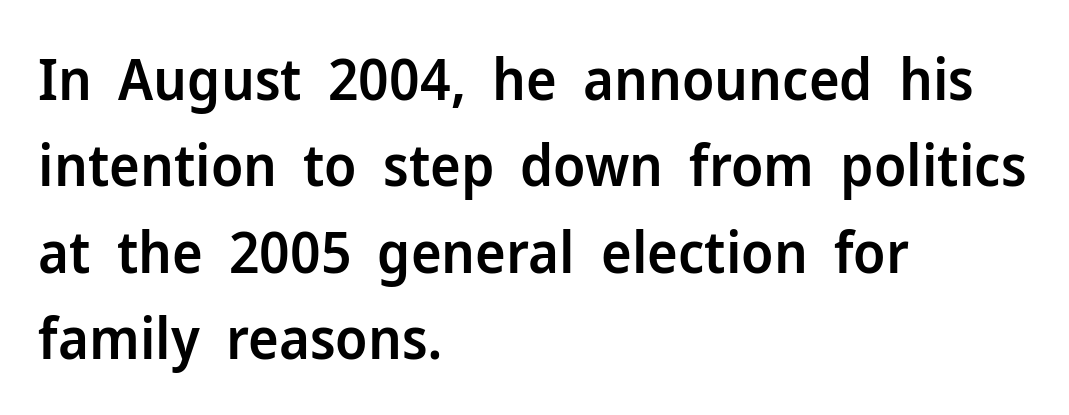
Reading down the block, your eye returns to a fixed left position each line. Just letters on the line, the space beneath them empty. Is this a fixed-width face? No — the glyphs have proportional, varying widths. A bit beefed up — I'd call it semibold rather than bold. Unlike italic type, these characters show no tilt at all.
